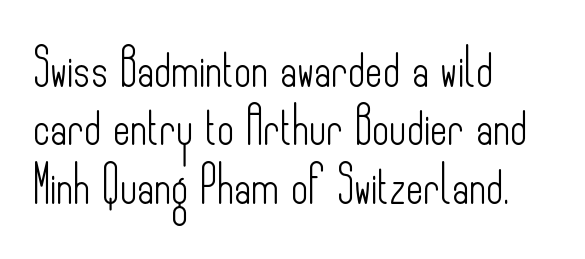
{"serif": "no", "italic": "no", "bold": "no", "weight": "light", "width": "condensed", "stroke_contrast": "low", "x_height": "small", "monospaced": "no", "underline": "no", "align": "left", "line_spacing": "normal", "line_spacing_ratio": 1.58, "letter_spacing": "normal", "letter_spacing_em": 0.0, "glyph_px": 37}
